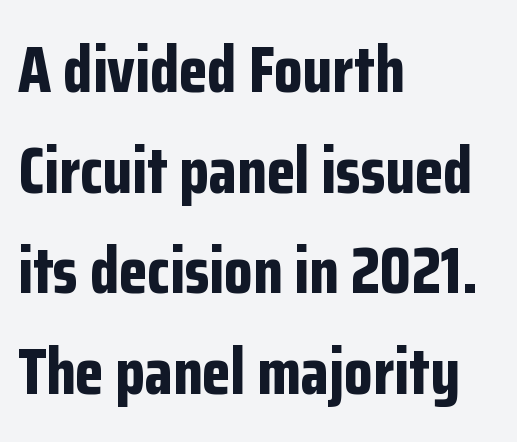
Q: Is the text bold? A: Yes.
Q: Is the text italic (slanted)? A: No, it is upright.
Q: Is the typeface a serif or a sans-serif typeface? A: Sans-serif.
Q: Is the text underlined? A: No.
Q: How is the paragraph aligned? A: Left-aligned.
Q: Is the spacing between letters normal or unusually wide? A: Normal.
Q: Is the spacing between lines tight, normal or loose? A: Normal.
Q: Width (condensed, normal, or wide)? A: Condensed.
Q: Stroke contrast? A: Low.
Q: x-height? A: Medium.
Q: Monospaced? A: No.
